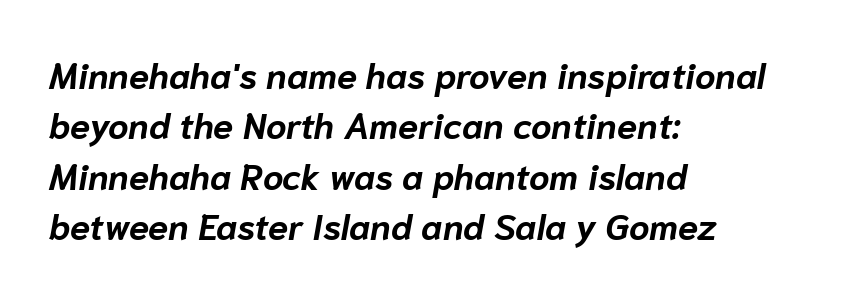
Q: Is the text bold? A: Yes.
Q: Is the text italic (slanted)? A: Yes, it leans right by about 10 degrees.
Q: Is the text underlined? A: No.
Q: How is the paragraph aligned? A: Left-aligned.
Q: Is the spacing between letters normal or unusually wide? A: Normal.
Q: Is the spacing between lines tight, normal or loose? A: Normal.
Q: Width (condensed, normal, or wide)? A: Normal.
Q: Stroke contrast? A: Low.
Q: x-height? A: Medium.
Q: Monospaced? A: No.
